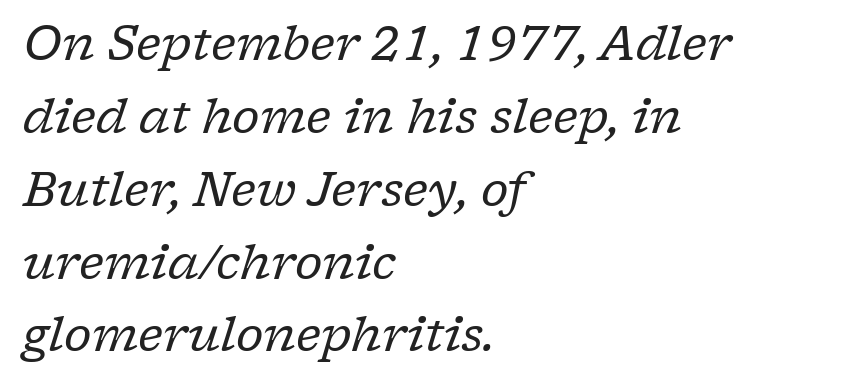
{"serif": "yes", "italic": "yes", "lean": "right", "slant_degrees": 17, "bold": "no", "weight": "regular", "width": "normal", "stroke_contrast": "low", "x_height": "medium", "monospaced": "no", "underline": "no", "align": "left", "line_spacing": "normal", "line_spacing_ratio": 1.55, "letter_spacing": "normal", "letter_spacing_em": 0.0, "glyph_px": 47}
